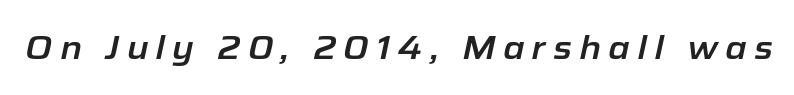
Q: Is the text italic (slanted)? A: Yes, it leans right by about 12 degrees.
Q: Is the text underlined? A: No.
Q: Is the spacing between letters normal or unusually wide? A: Unusually wide.
Q: Width (condensed, normal, or wide)? A: Normal.
Q: Stroke contrast? A: Low.
Q: x-height? A: Medium.
Q: Monospaced? A: No.
